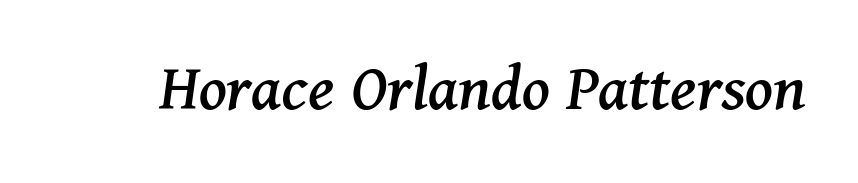
{"serif": "yes", "italic": "yes", "lean": "right", "slant_degrees": 11, "width": "normal", "stroke_contrast": "medium", "x_height": "medium", "monospaced": "no", "underline": "no", "letter_spacing": "normal", "letter_spacing_em": 0.0, "glyph_px": 69}
